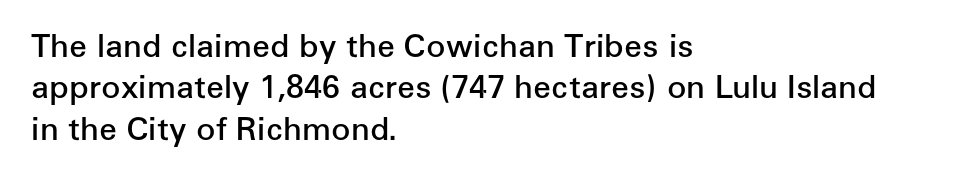
Q: Is the text bold? A: Semi-bold.
Q: Is the text italic (slanted)? A: No, it is upright.
Q: Is the typeface a serif or a sans-serif typeface? A: Sans-serif.
Q: Is the text underlined? A: No.
Q: How is the paragraph aligned? A: Left-aligned.
Q: Is the spacing between letters normal or unusually wide? A: Normal.
Q: Is the spacing between lines tight, normal or loose? A: Normal.
Q: Width (condensed, normal, or wide)? A: Normal.
Q: Stroke contrast? A: Low.
Q: x-height? A: Medium.
Q: Monospaced? A: No.
